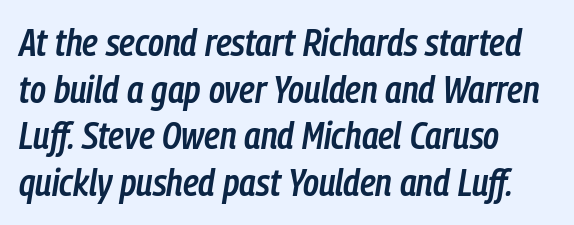
{"italic": "yes", "lean": "right", "slant_degrees": 9, "bold": "semi", "weight": "semibold", "width": "condensed", "stroke_contrast": "low", "x_height": "medium", "monospaced": "no", "underline": "no", "align": "left", "line_spacing_ratio": 1.23, "letter_spacing": "normal", "letter_spacing_em": 0.0, "glyph_px": 38}
